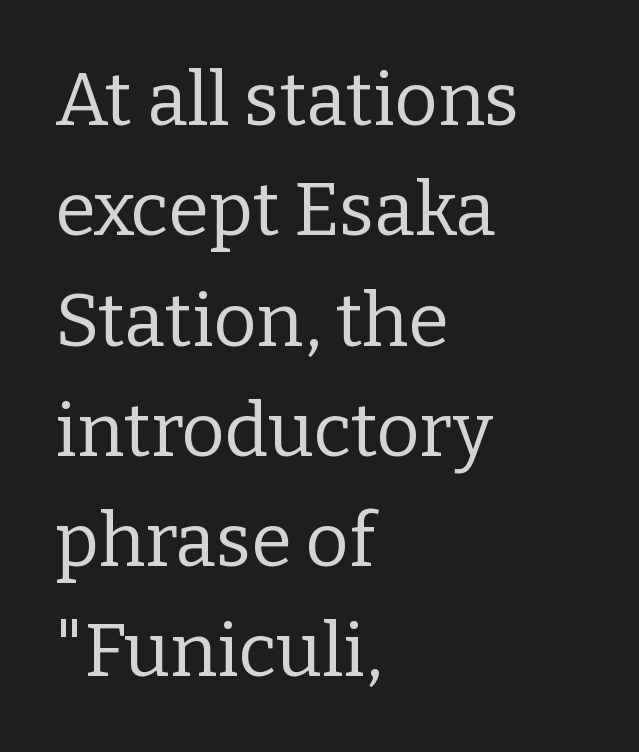
{"serif": "yes", "italic": "no", "bold": "no", "weight": "regular", "width": "normal", "stroke_contrast": "low", "x_height": "medium", "monospaced": "no", "underline": "no", "align": "left", "line_spacing": "normal", "line_spacing_ratio": 1.49, "letter_spacing": "normal", "letter_spacing_em": 0.0, "glyph_px": 74}
